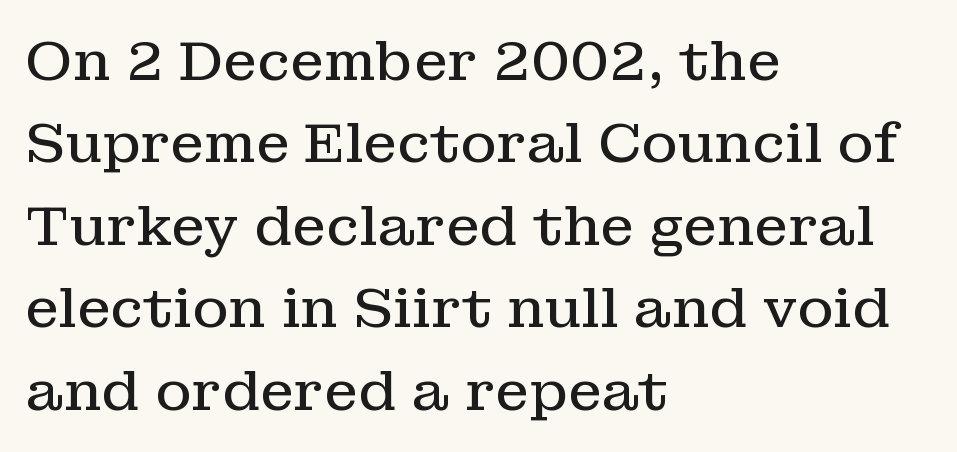
{"serif": "yes", "italic": "no", "bold": "no", "weight": "regular", "width": "normal", "stroke_contrast": "low", "x_height": "medium", "monospaced": "no", "underline": "no", "align": "left", "line_spacing": "normal", "line_spacing_ratio": 1.5, "letter_spacing": "normal", "letter_spacing_em": 0.0, "glyph_px": 55}
